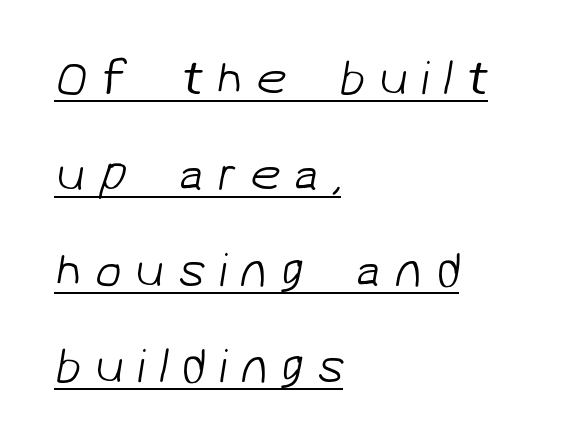
{"serif": "no", "bold": "no", "weight": "light", "width": "normal", "stroke_contrast": "low", "x_height": "medium", "monospaced": "no", "underline": "yes", "align": "left", "line_spacing": "loose", "line_spacing_ratio": 1.96, "letter_spacing": "wide", "letter_spacing_em": 0.27, "glyph_px": 49}
